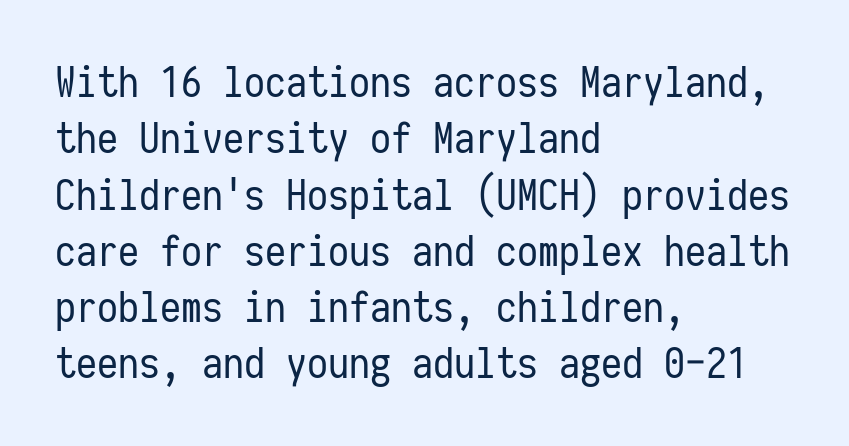
Do the letters lean? They stand straight. The zone under the glyphs is completely vacant. One glance says typical: line gaps are just what's usual. The typesetter chose a ragged-right arrangement here. A quiet, ordinary-to-light weight characterises the typeface.
